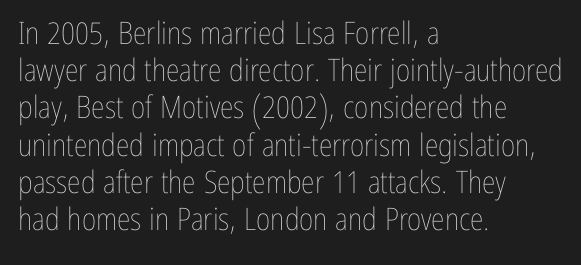
{"italic": "no", "bold": "no", "weight": "thin", "width": "condensed", "stroke_contrast": "low", "x_height": "medium", "monospaced": "no", "underline": "no", "align": "left", "line_spacing_ratio": 1.2, "letter_spacing": "normal", "letter_spacing_em": 0.0, "glyph_px": 31}
